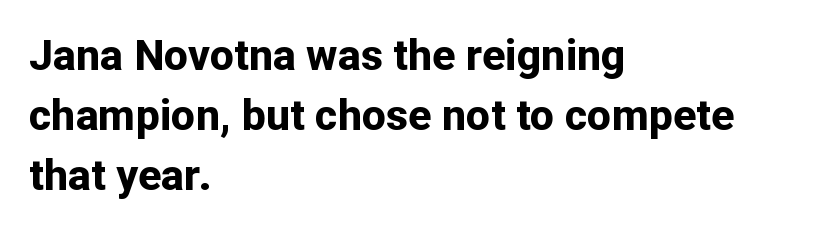
The image shows 43 px bold sans-serif type, upright; set left-aligned, normal line spacing (1.39x), normal letter spacing, not underlined; low stroke contrast and a medium x-height.
